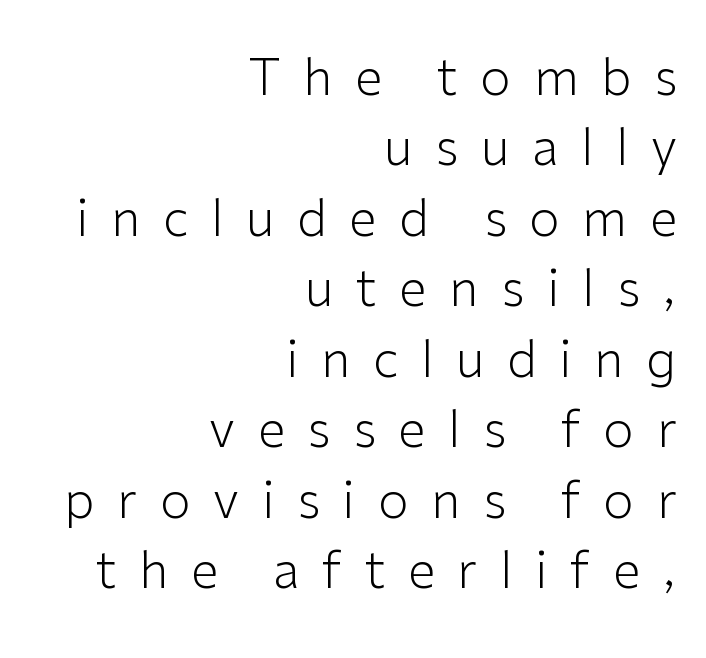
The typesetter chose a ragged-left arrangement here. A typesetter would call this leading conventional body-copy spacing. You could only call the tracking loose — the letters float apart. Honestly, there is no underline to notice here at all. Nope, no serifs anywhere on these letters. The face used here is proportionally spaced, like ordinary book or web type.
